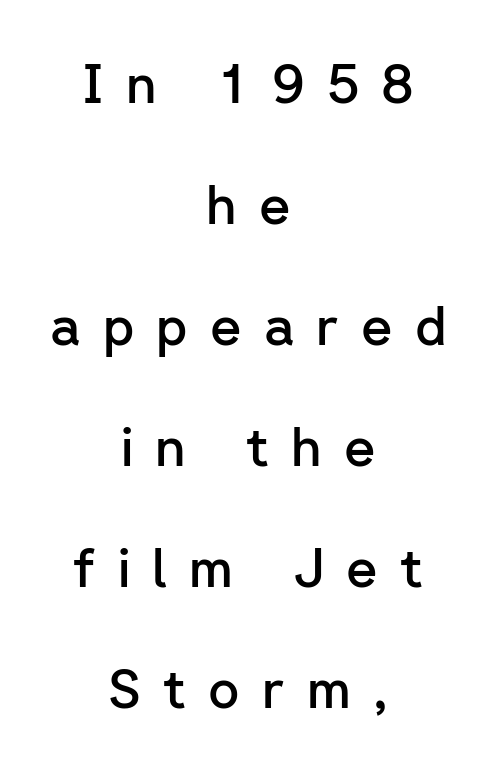
Q: Is the text bold? A: Semi-bold.
Q: Is the text italic (slanted)? A: No, it is upright.
Q: Is the typeface a serif or a sans-serif typeface? A: Sans-serif.
Q: Is the text underlined? A: No.
Q: How is the paragraph aligned? A: Centered.
Q: Is the spacing between letters normal or unusually wide? A: Unusually wide.
Q: Is the spacing between lines tight, normal or loose? A: Loose.
Q: Width (condensed, normal, or wide)? A: Normal.
Q: Stroke contrast? A: Low.
Q: x-height? A: Medium.
Q: Monospaced? A: No.
